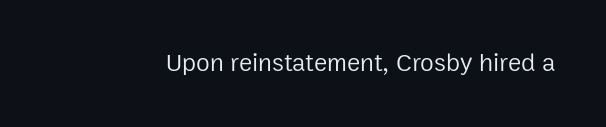
{"italic": "no", "bold": "no", "underline": "no", "letter_spacing": "normal", "letter_spacing_em": 0.0, "glyph_px": 25}
